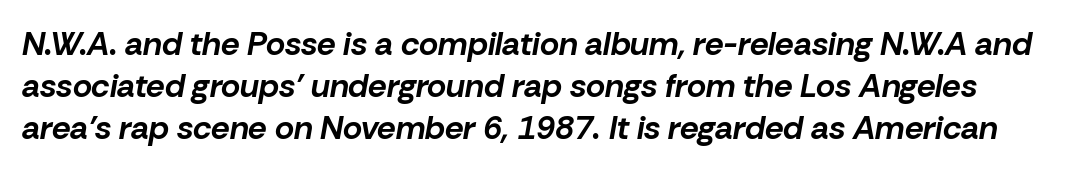
Students, note that the glyphs here touch the page at normal intervals. Every character sits at an angle, as italics do. The letters advance in unequal steps, a hallmark of proportional type. Students, this is bold: see how much ink each stroke carries. Interline gaps are of average width in this sample. The string is rendered with underlining switched off.
